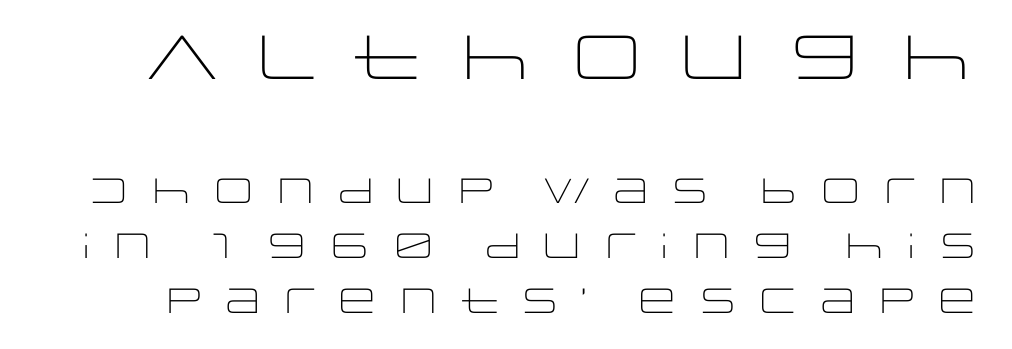
Do the letters lean? They stand straight. The glyphs in this specimen are sans serif. Is this a fixed-width face? No — the glyphs have proportional, varying widths. Line spacing here is normal. The passage shown is not underscored anywhere. Observe the wide spacing: letters keep a clear distance from each other.
